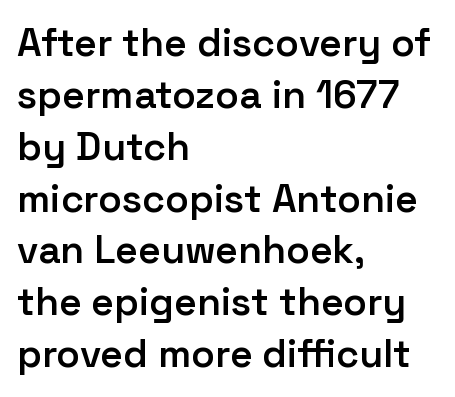
In terms of letterform style, serifs are entirely absent. The rendering keeps characters at their native spacing. Whoever set this chose a conventional vertical rhythm. Horizontal alignment here is leftward, the default for most running prose.
